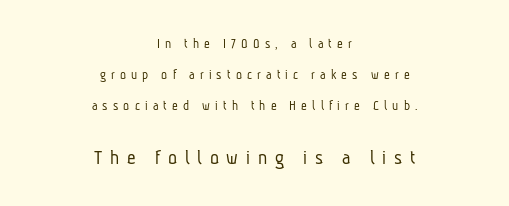
The image shows 21 px text type; set centered, loose line spacing (2.22x), unusually wide letter spacing (+0.37 em), not underlined; the second (bottom) block is 1.5x larger.
